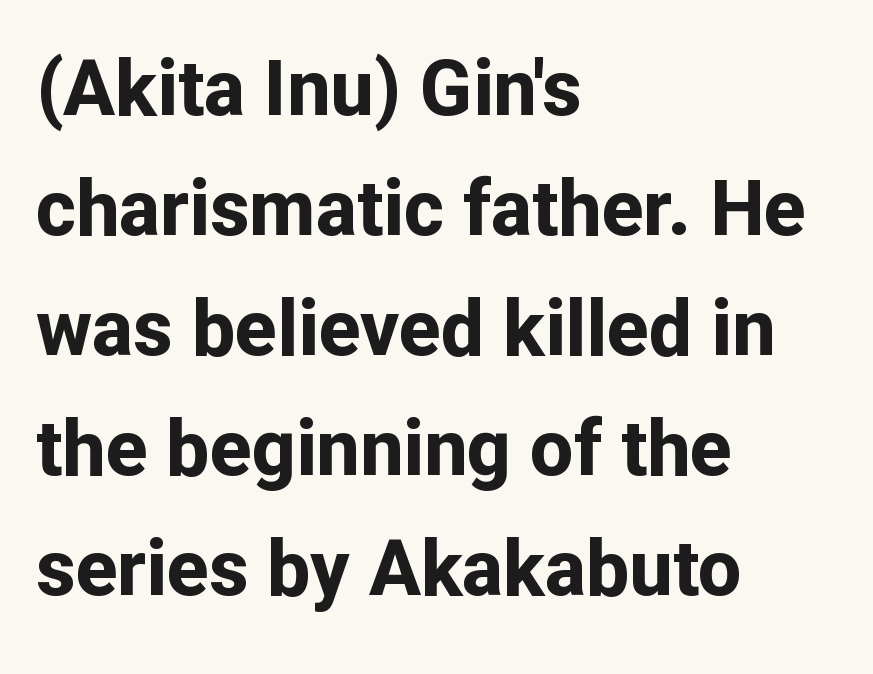
{"serif": "no", "italic": "no", "bold": "yes", "weight": "bold", "width": "normal", "stroke_contrast": "low", "x_height": "medium", "monospaced": "no", "underline": "no", "align": "left", "line_spacing": "normal", "line_spacing_ratio": 1.56, "letter_spacing": "normal", "letter_spacing_em": 0.0, "glyph_px": 77}
